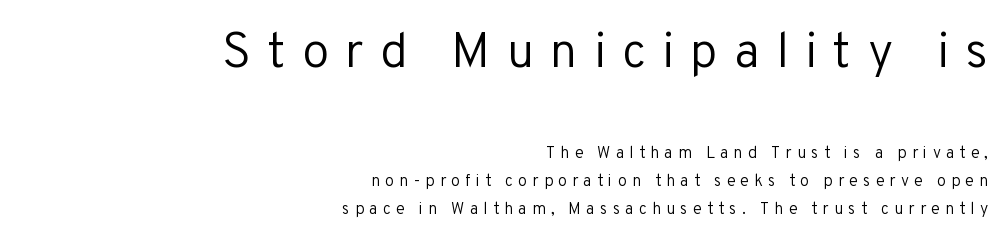
{"serif": "no", "italic": "no", "bold": "no", "weight": "regular", "width": "normal", "stroke_contrast": "low", "x_height": "medium", "monospaced": "no", "underline": "no", "align": "right", "line_spacing_ratio": 1.74, "letter_spacing": "wide", "letter_spacing_em": 0.33, "larger_block": "first", "size_ratio": 3.06, "glyph_px": 49}
